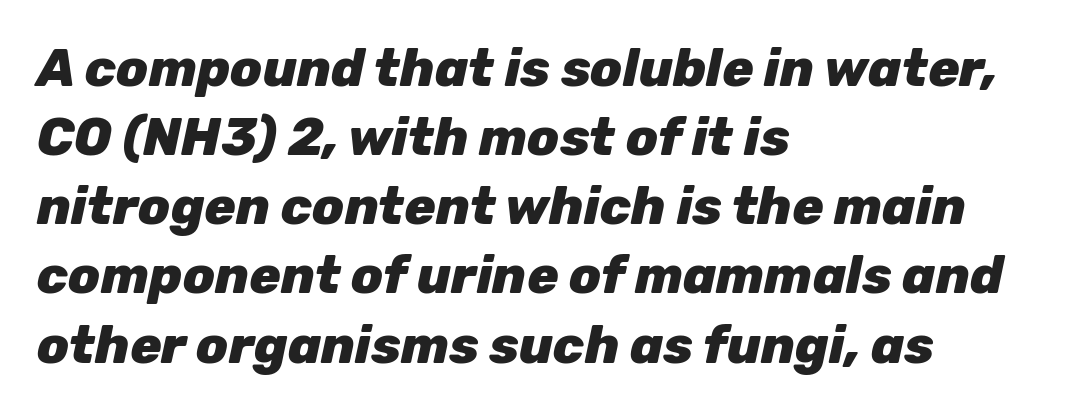
Q: Is the text bold? A: Yes.
Q: Is the text italic (slanted)? A: Yes, it leans right by about 12 degrees.
Q: Is the text underlined? A: No.
Q: How is the paragraph aligned? A: Left-aligned.
Q: Is the spacing between letters normal or unusually wide? A: Normal.
Q: Is the spacing between lines tight, normal or loose? A: Normal.
Q: Width (condensed, normal, or wide)? A: Normal.
Q: Stroke contrast? A: Low.
Q: x-height? A: Medium.
Q: Monospaced? A: No.
